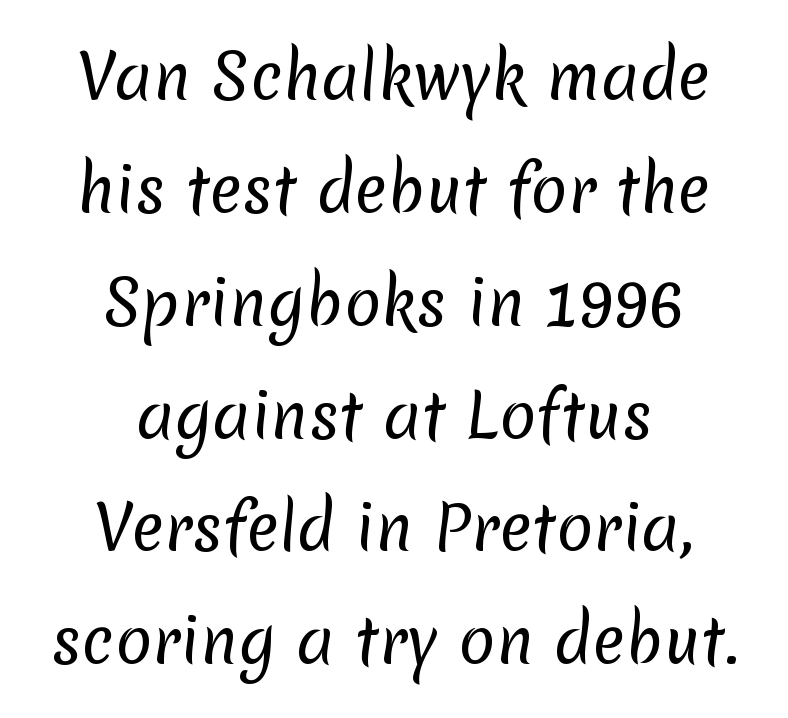
Q: Is the text bold? A: No.
Q: Is the typeface a serif or a sans-serif typeface? A: Sans-serif.
Q: Is the text underlined? A: No.
Q: How is the paragraph aligned? A: Centered.
Q: Is the spacing between letters normal or unusually wide? A: Normal.
Q: Width (condensed, normal, or wide)? A: Normal.
Q: Stroke contrast? A: Low.
Q: x-height? A: Medium.
Q: Monospaced? A: No.
